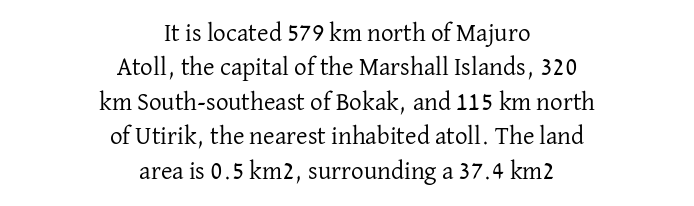
{"italic": "no", "bold": "no", "underline": "no", "align": "center", "line_spacing": "normal", "line_spacing_ratio": 1.38, "letter_spacing": "normal", "letter_spacing_em": 0.0, "glyph_px": 25}
